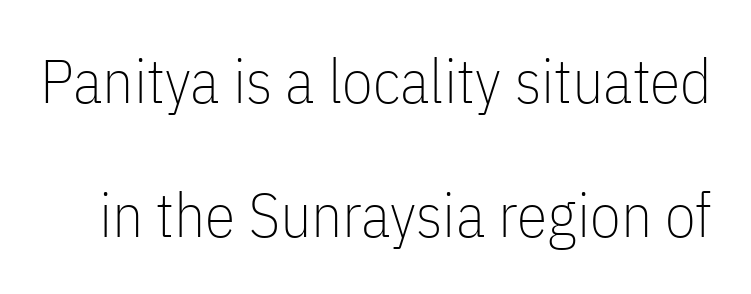
These lines keep a tight, regular rhythm from letter to letter. These lines are rendered in a variable-pitch font. Each new line begins a long way beneath the previous one. Classification — sans serif.
